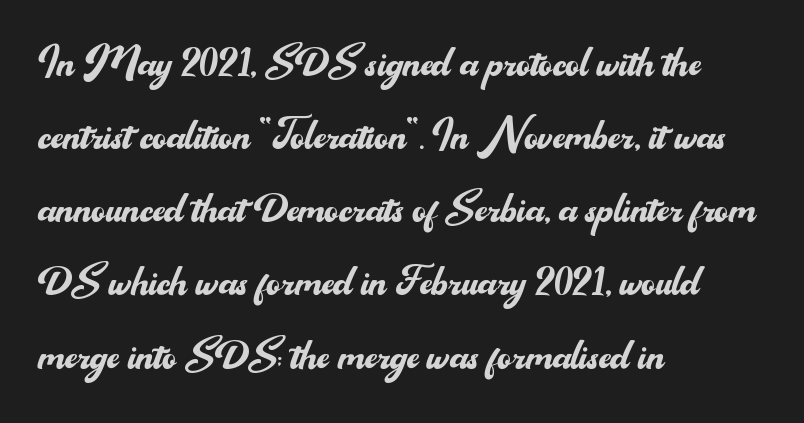
Q: Is the text bold? A: No.
Q: Is the text italic (slanted)? A: Yes.
Q: Is the typeface a serif or a sans-serif typeface? A: Sans-serif.
Q: Is the text underlined? A: No.
Q: How is the paragraph aligned? A: Left-aligned.
Q: Is the spacing between letters normal or unusually wide? A: Normal.
Q: Is the spacing between lines tight, normal or loose? A: Normal.
Q: Width (condensed, normal, or wide)? A: Normal.
Q: Stroke contrast? A: Medium.
Q: x-height? A: Small.
Q: Monospaced? A: No.
